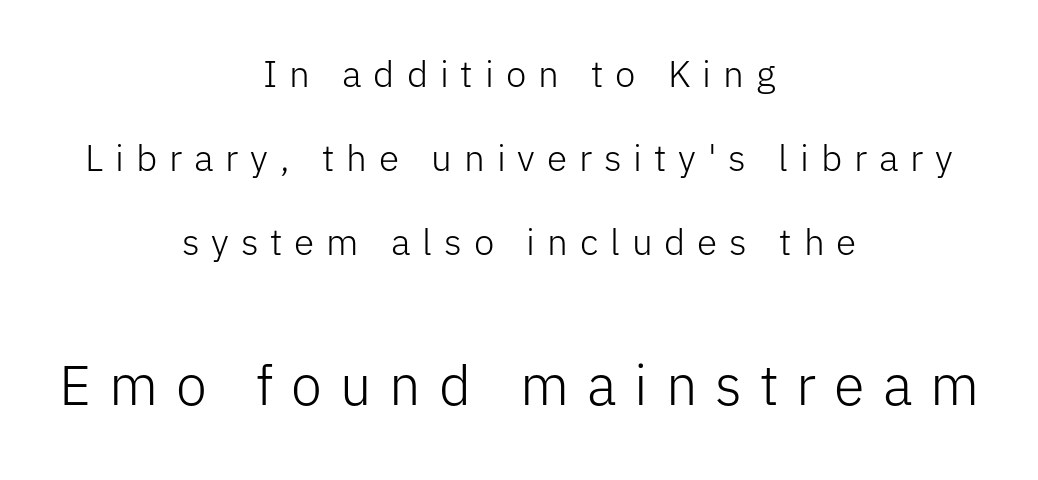
{"serif": "no", "italic": "no", "bold": "no", "weight": "light", "width": "normal", "stroke_contrast": "low", "x_height": "medium", "monospaced": "no", "underline": "no", "align": "center", "line_spacing": "loose", "line_spacing_ratio": 2.27, "letter_spacing": "wide", "letter_spacing_em": 0.32, "larger_block": "second", "size_ratio": 1.51, "glyph_px": 56}
